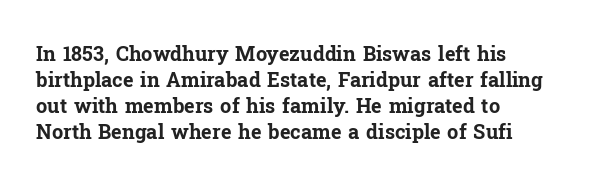
Q: Is the text bold? A: Yes.
Q: Is the text italic (slanted)? A: No, it is upright.
Q: Is the text underlined? A: No.
Q: How is the paragraph aligned? A: Left-aligned.
Q: Is the spacing between letters normal or unusually wide? A: Normal.
Q: Is the spacing between lines tight, normal or loose? A: Normal.
